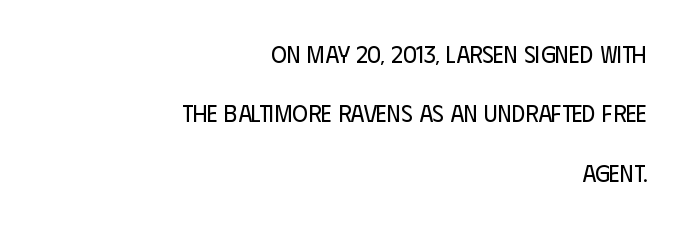
The image shows 24 px text type, upright; set right-aligned, loose line spacing (2.47x), normal letter spacing, not underlined.
